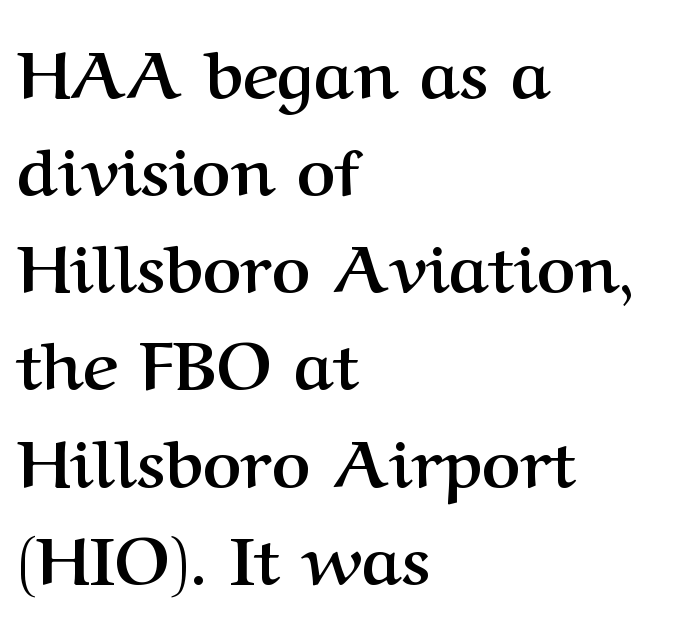
{"serif": "yes", "italic": "no", "bold": "yes", "weight": "semibold", "width": "normal", "stroke_contrast": "medium", "x_height": "medium", "monospaced": "no", "underline": "no", "align": "left", "line_spacing": "normal", "line_spacing_ratio": 1.45, "letter_spacing": "normal", "letter_spacing_em": 0.0, "glyph_px": 67}
